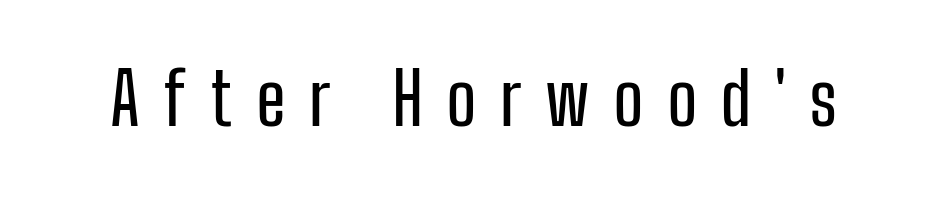
The glyphs are unaccompanied by any horizontal stroke below them. The lettering stays uniformly vertical, giving the passage a roman look. Look at the bottom of the vertical strokes: they stop flat, with no serifs. Here the designer chose a conventional face with non-uniform glyph widths. Students, note that the glyphs here are deliberately spaced far apart.
